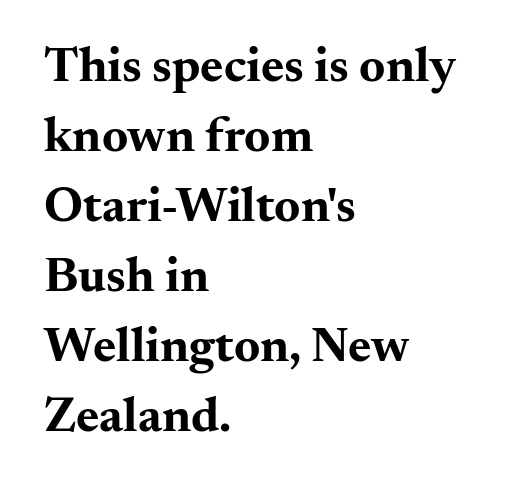
{"serif": "yes", "italic": "no", "bold": "yes", "weight": "bold", "width": "wide", "stroke_contrast": "medium", "x_height": "small", "monospaced": "no", "underline": "no", "align": "left", "line_spacing": "normal", "line_spacing_ratio": 1.4, "letter_spacing": "normal", "letter_spacing_em": 0.0, "glyph_px": 50}
